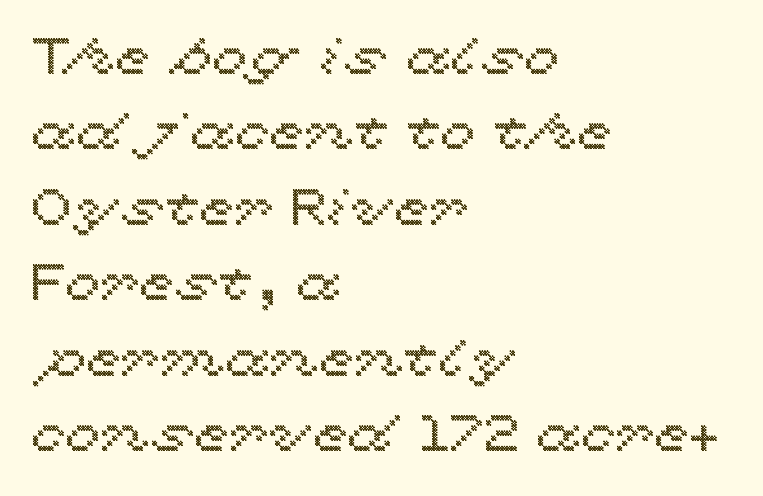
{"width": "wide", "x_height": "medium", "monospaced": "no", "underline": "no", "align": "left", "line_spacing": "normal", "line_spacing_ratio": 1.48, "letter_spacing": "normal", "letter_spacing_em": 0.0, "glyph_px": 51}
